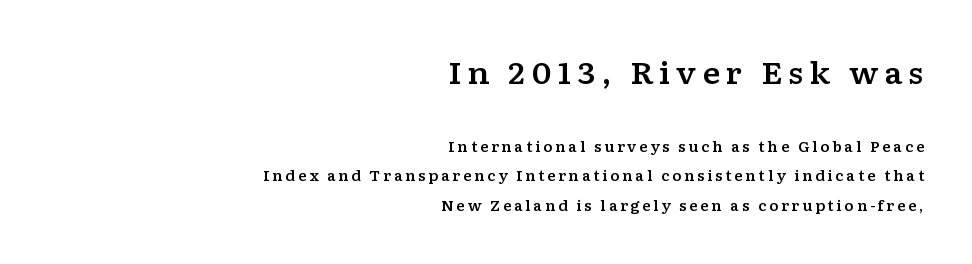
The upper block of text is set noticeably larger than the block beneath it. Note the varied advance widths — an 'i' is clearly narrower than an 'm'. Horizontally, the lines are justified to the trailing edge only. Vertical spacing — loose. A serif font was chosen for this passage. These lines were composed using upright roman letters.
